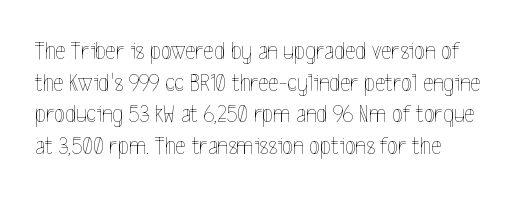
Q: Is the text bold? A: No.
Q: Is the text italic (slanted)? A: No, it is upright.
Q: Is the text underlined? A: No.
Q: How is the paragraph aligned? A: Left-aligned.
Q: Is the spacing between letters normal or unusually wide? A: Normal.
Q: Is the spacing between lines tight, normal or loose? A: Normal.
